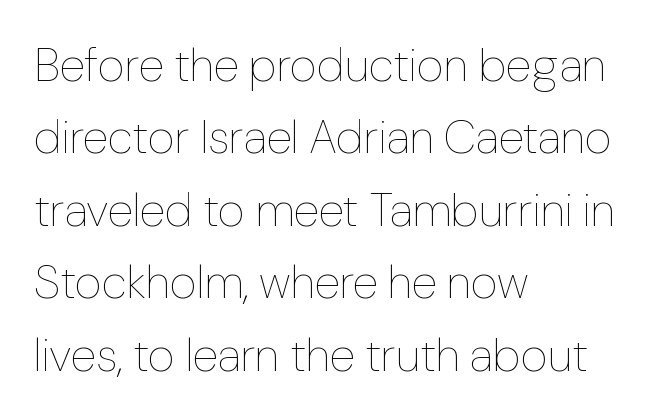
All the whitespace from short lines collects on the right. The rendering uses natural spacing where letterforms have individual widths. The passage shown is not bold in any degree. You can tell it's not italic because the verticals are truly vertical.
